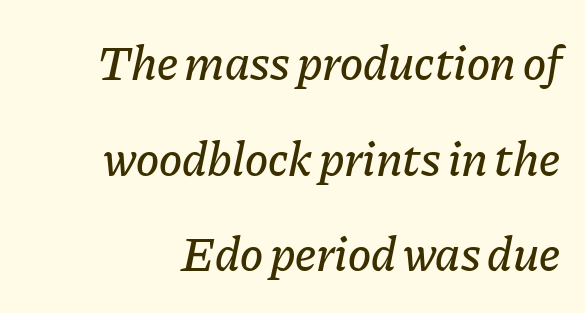
Q: Is the text italic (slanted)? A: Yes, it leans right by about 11 degrees.
Q: Is the text underlined? A: No.
Q: Is the spacing between letters normal or unusually wide? A: Normal.
Q: Is the spacing between lines tight, normal or loose? A: Loose.
Q: Width (condensed, normal, or wide)? A: Normal.
Q: Stroke contrast? A: Low.
Q: x-height? A: Medium.
Q: Monospaced? A: No.
